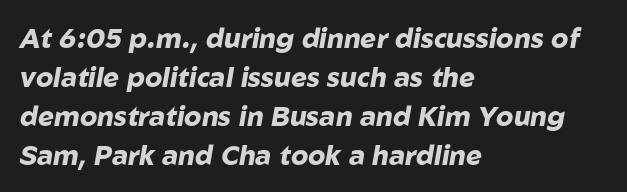
{"italic": "yes", "lean": "right", "slant_degrees": 10, "bold": "yes", "underline": "no", "align": "left", "line_spacing": "normal", "line_spacing_ratio": 1.44, "letter_spacing": "normal", "letter_spacing_em": 0.0, "glyph_px": 27}
